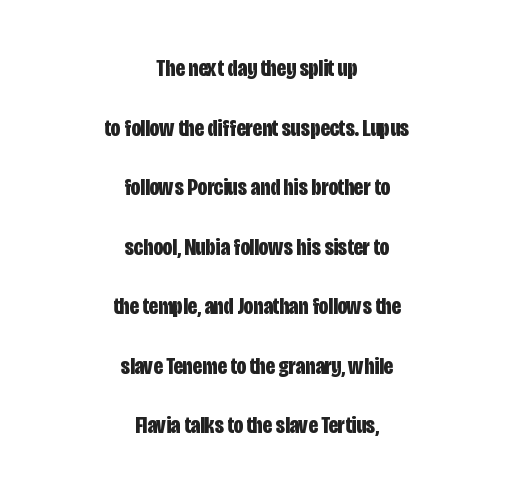
{"italic": "no", "bold": "yes", "underline": "no", "align": "center", "line_spacing": "loose", "line_spacing_ratio": 2.48, "letter_spacing": "normal", "letter_spacing_em": 0.0, "glyph_px": 24}
